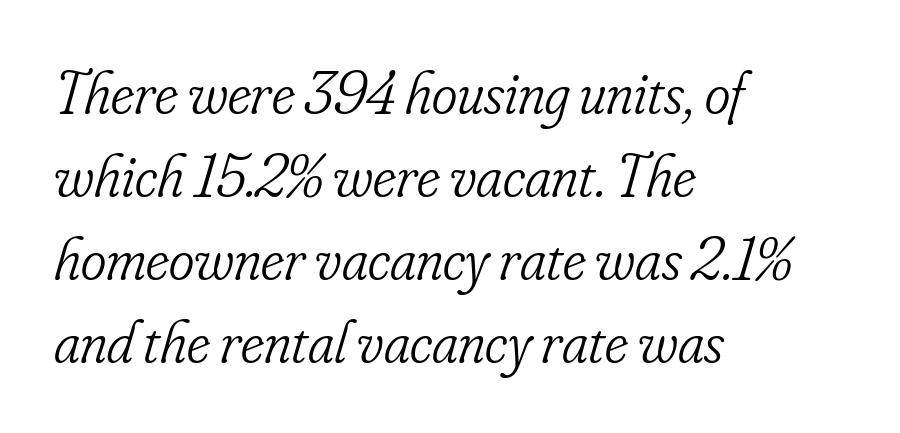
The image shows 61 px light, condensed serif type, italic (leaning right); set left-aligned, normal line spacing (1.36x), normal letter spacing, not underlined; low stroke contrast and a small x-height.
